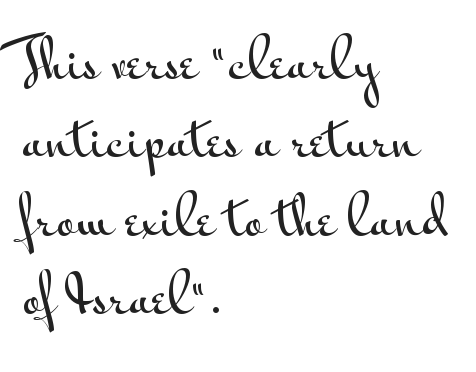
Q: Is the typeface a serif or a sans-serif typeface? A: Sans-serif.
Q: Is the text underlined? A: No.
Q: How is the paragraph aligned? A: Left-aligned.
Q: Is the spacing between letters normal or unusually wide? A: Normal.
Q: Is the spacing between lines tight, normal or loose? A: Normal.
Q: Width (condensed, normal, or wide)? A: Wide.
Q: Stroke contrast? A: Medium.
Q: x-height? A: Small.
Q: Monospaced? A: No.
